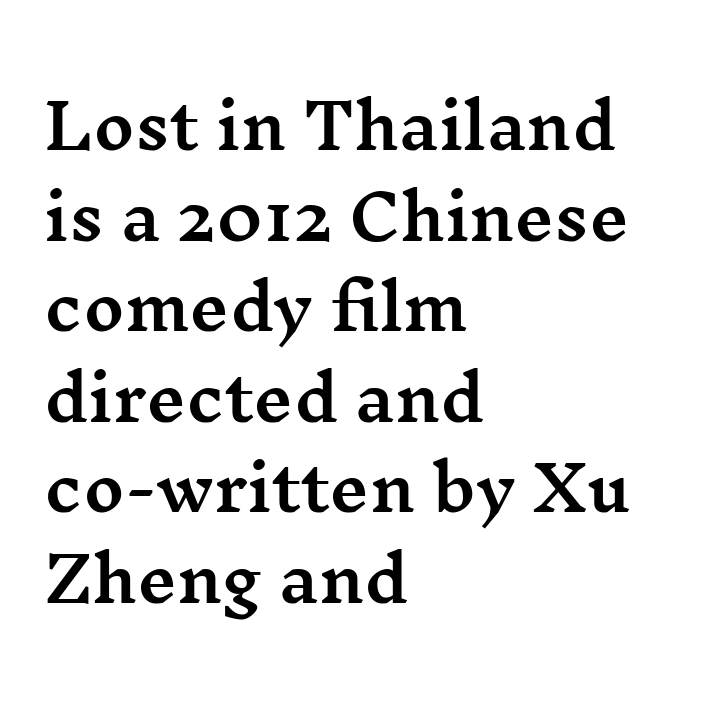
The passage shown is not underscored anywhere. Rendered with straight, roman letterforms. Vertically, the passage feels balanced, rows spaced as you'd expect. Are there feet on the stems? There are — it's a serif. Note the varied advance widths — an 'i' is clearly narrower than an 'm'. Caption: standard tracking, unaltered.
